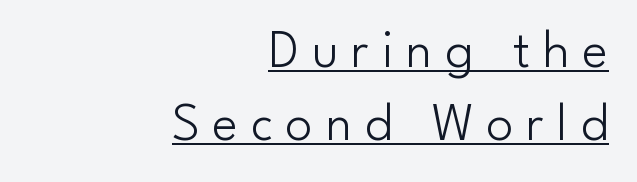
How would I describe the line gaps? Plain and ordinary. The sample's only ornament is a line tracing under the words. Line ends are locked; line starts wander. The axis of the letterforms is exactly vertical. Classification — sans serif.
